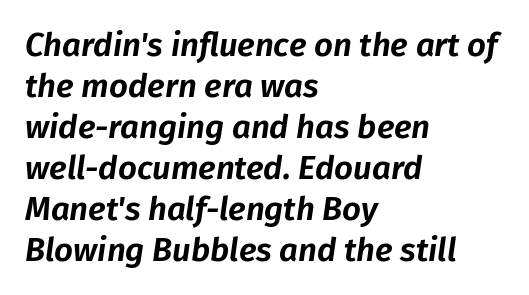
Q: Is the text italic (slanted)? A: Yes, it leans right by about 8 degrees.
Q: Is the text underlined? A: No.
Q: How is the paragraph aligned? A: Left-aligned.
Q: Is the spacing between letters normal or unusually wide? A: Normal.
Q: Width (condensed, normal, or wide)? A: Normal.
Q: Stroke contrast? A: Low.
Q: x-height? A: Medium.
Q: Monospaced? A: No.
